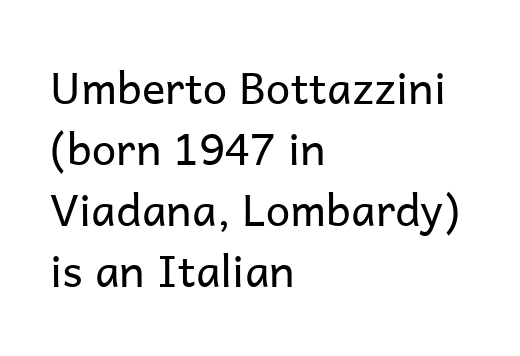
{"serif": "no", "italic": "no", "bold": "no", "weight": "regular", "width": "normal", "stroke_contrast": "low", "x_height": "medium", "monospaced": "no", "underline": "no", "align": "left", "line_spacing": "normal", "line_spacing_ratio": 1.39, "letter_spacing": "normal", "letter_spacing_em": 0.0, "glyph_px": 44}
